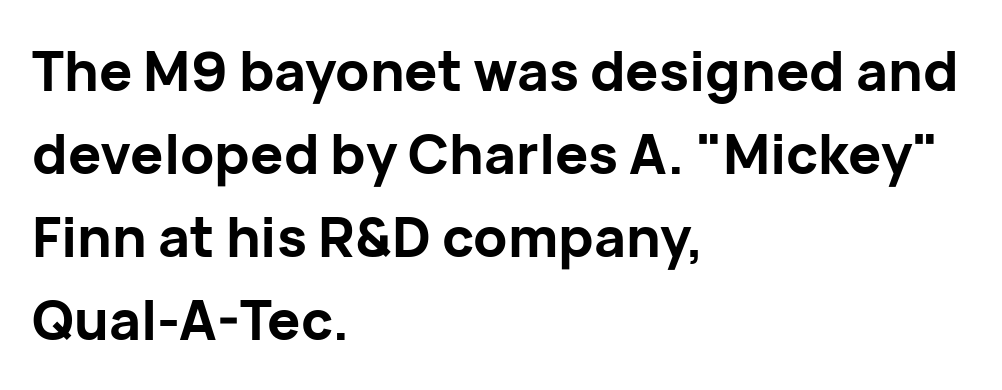
The image shows 55 px bold sans-serif type, upright; set left-aligned, normal line spacing (1.51x), normal letter spacing, not underlined; low stroke contrast and a medium x-height.
